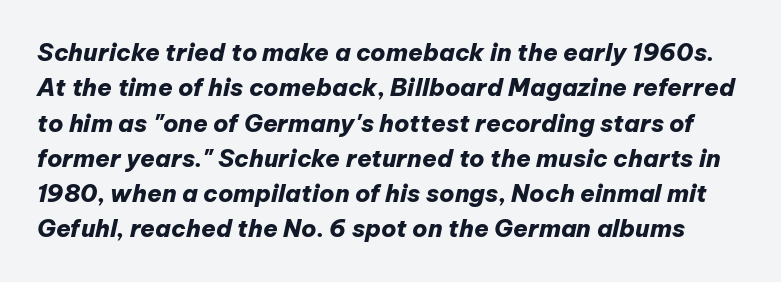
Glyph-to-glyph distance matches everyday printed text. This block has exactly the height ordinary leading produces. Each row of text sits above clean, open space. Yep, that's italic — everything's leaning. The font is running at its bold setting.
